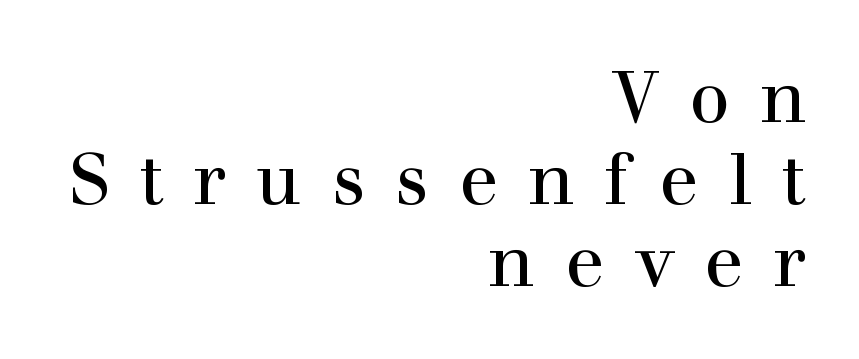
{"serif": "yes", "italic": "no", "width": "normal", "x_height": "medium", "monospaced": "no", "underline": "no", "align": "right", "line_spacing": "tight", "line_spacing_ratio": 1.14, "letter_spacing": "wide", "letter_spacing_em": 0.42, "glyph_px": 72}
